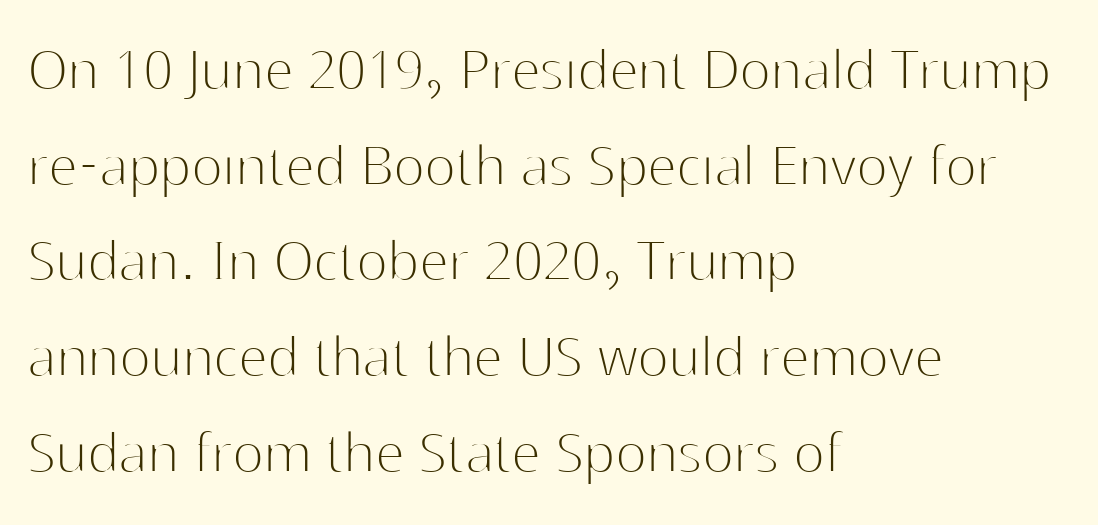
Q: Is the text bold? A: No.
Q: Is the text italic (slanted)? A: No, it is upright.
Q: Is the typeface a serif or a sans-serif typeface? A: Sans-serif.
Q: Is the text underlined? A: No.
Q: How is the paragraph aligned? A: Left-aligned.
Q: Is the spacing between letters normal or unusually wide? A: Normal.
Q: Is the spacing between lines tight, normal or loose? A: Normal.
Q: Width (condensed, normal, or wide)? A: Normal.
Q: Stroke contrast? A: High.
Q: x-height? A: Medium.
Q: Monospaced? A: No.
